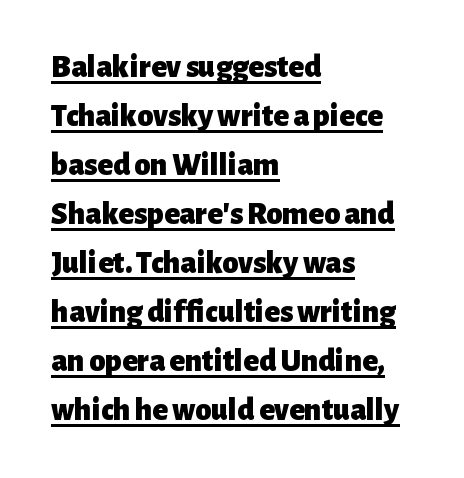
Q: Is the text bold? A: Yes.
Q: Is the text italic (slanted)? A: No, it is upright.
Q: Is the typeface a serif or a sans-serif typeface? A: Sans-serif.
Q: Is the text underlined? A: Yes.
Q: How is the paragraph aligned? A: Left-aligned.
Q: Is the spacing between letters normal or unusually wide? A: Normal.
Q: Is the spacing between lines tight, normal or loose? A: Normal.
Q: Width (condensed, normal, or wide)? A: Normal.
Q: Stroke contrast? A: Low.
Q: x-height? A: Medium.
Q: Monospaced? A: No.
